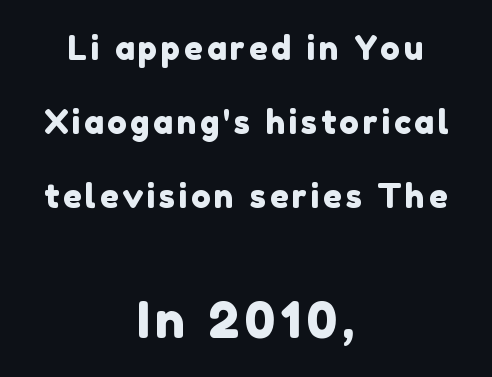
Q: Is the typeface a serif or a sans-serif typeface? A: Sans-serif.
Q: Is the text underlined? A: No.
Q: How is the paragraph aligned? A: Centered.
Q: Is the spacing between lines tight, normal or loose? A: Loose.
Q: Which block of text is set in a larger size, the first (top) or the second (bottom)? A: The second (bottom) one.
Q: Width (condensed, normal, or wide)? A: Normal.
Q: Stroke contrast? A: Low.
Q: x-height? A: Medium.
Q: Monospaced? A: No.
